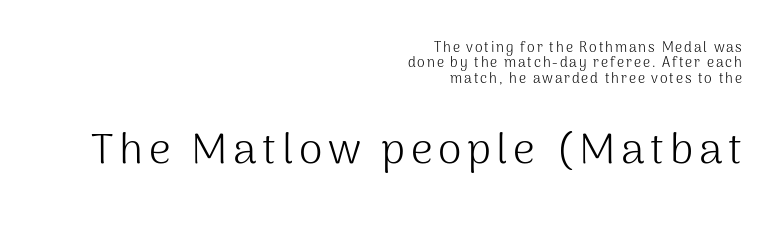
{"serif": "no", "italic": "no", "bold": "no", "weight": "light", "width": "normal", "stroke_contrast": "medium", "x_height": "medium", "monospaced": "no", "underline": "no", "align": "right", "line_spacing": "tight", "line_spacing_ratio": 1.09, "larger_block": "second", "size_ratio": 3.07, "glyph_px": 43}
